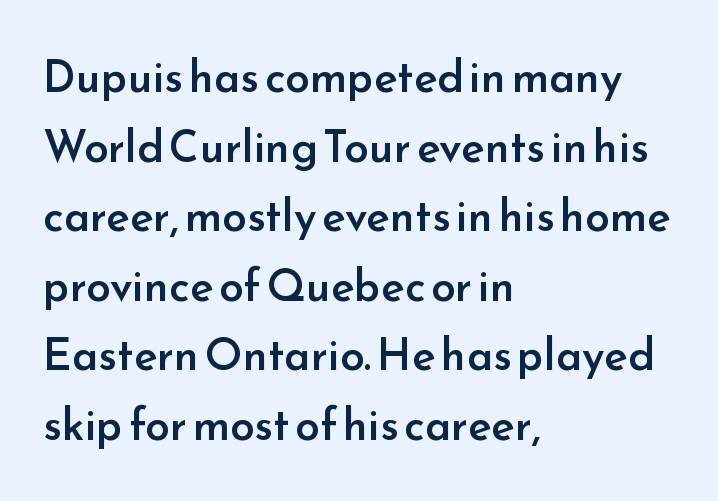
{"serif": "no", "italic": "no", "bold": "semi", "weight": "semibold", "width": "normal", "stroke_contrast": "low", "x_height": "small", "monospaced": "no", "underline": "no", "align": "left", "line_spacing": "normal", "line_spacing_ratio": 1.58, "letter_spacing": "normal", "letter_spacing_em": 0.0, "glyph_px": 44}
